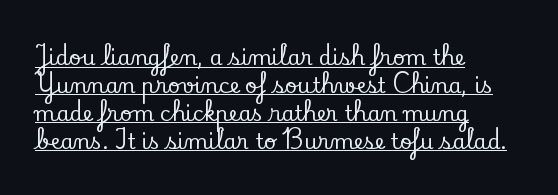
The image shows 21 px text type, upright; set left-aligned, normal line spacing (1.33x), normal letter spacing, underlined.
